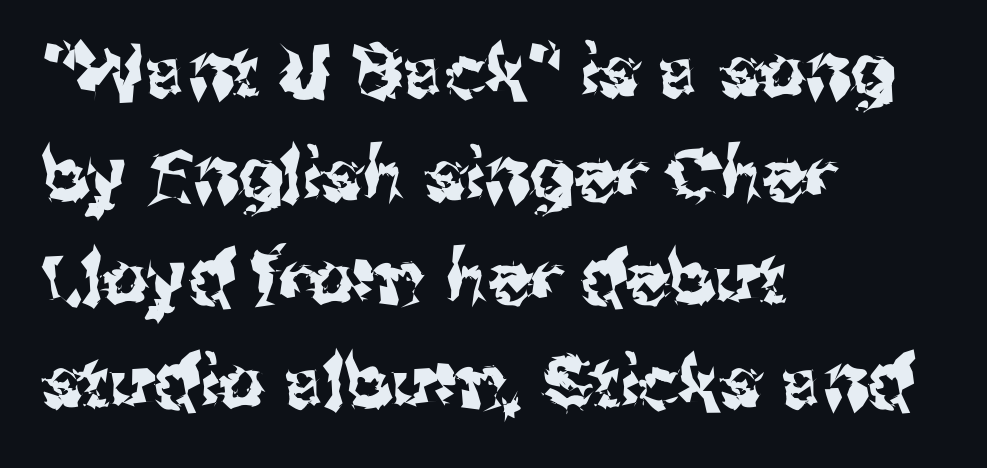
{"serif": "no", "italic": "no", "width": "normal", "stroke_contrast": "medium", "x_height": "medium", "monospaced": "no", "underline": "no", "align": "left", "line_spacing": "normal", "line_spacing_ratio": 1.44, "letter_spacing": "normal", "letter_spacing_em": 0.0, "glyph_px": 72}
